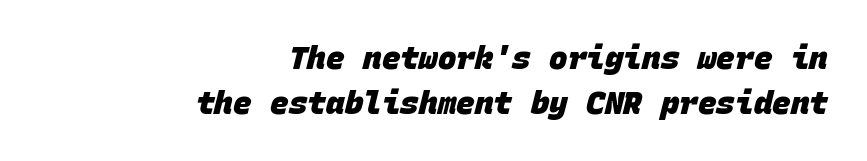
Note the uniform advance width — an 'i' takes as much space as an 'm'. The letters sit at their default tracking, neither squeezed nor spread. This is sans-serif lettering, the kind often seen on screens and signage. Notice how descenders clear the ascenders below comfortably — that's standard leading. Horizontally, the lines are justified to the trailing edge only.
